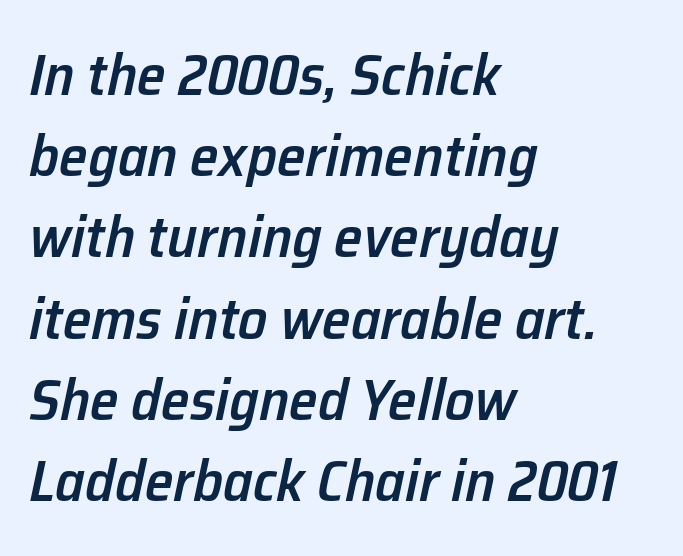
The image shows 58 px semibold type, italic (leaning right); set left-aligned, normal line spacing (1.4x), normal letter spacing, not underlined; low stroke contrast and a medium x-height.
